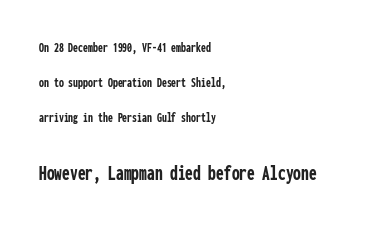
The glyphs are unaccompanied by any horizontal stroke below them. Is the letter spacing exaggerated? No — it looks like the ordinary default. Vertical strokes here are truly vertical. This sample is left-justified, so line endings fall wherever the words run out. Size hierarchy here favors the trailing block over the leading one.
